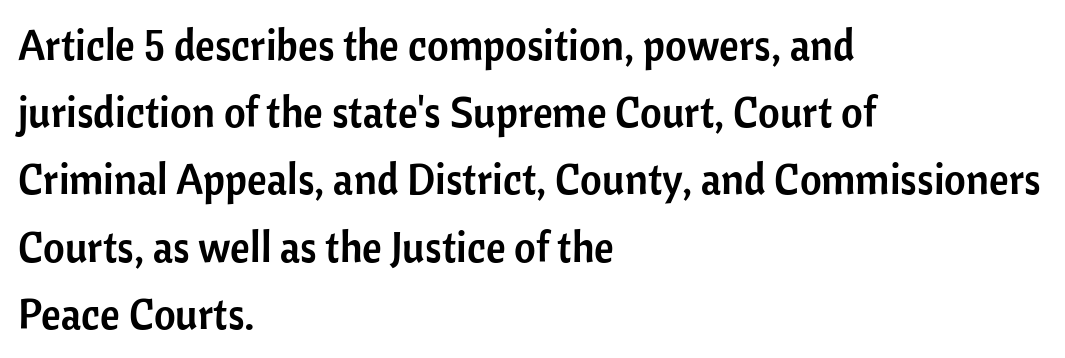
The words here are not underlined. Examine the stroke ends and you'll find no serifs. The rendering anchors every line to the left-hand side. Notice how descenders clear the ascenders below comfortably — that's standard leading. Varying glyph widths throughout — classic text-font behaviour. The typography opts for an upright posture over an oblique one.
